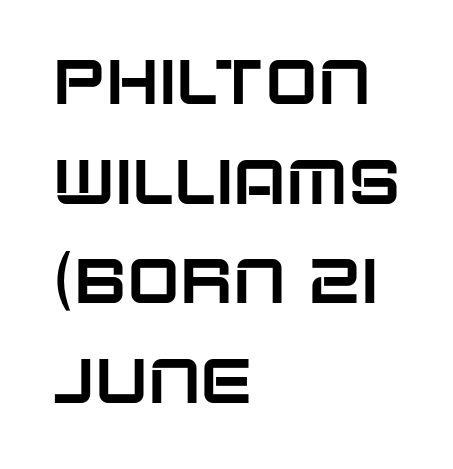
Q: Is the text italic (slanted)? A: No, it is upright.
Q: Is the typeface a serif or a sans-serif typeface? A: Sans-serif.
Q: Is the text underlined? A: No.
Q: How is the paragraph aligned? A: Left-aligned.
Q: Is the spacing between letters normal or unusually wide? A: Normal.
Q: Is the spacing between lines tight, normal or loose? A: Normal.
Q: Width (condensed, normal, or wide)? A: Normal.
Q: Stroke contrast? A: Low.
Q: x-height? A: Large.
Q: Monospaced? A: No.
